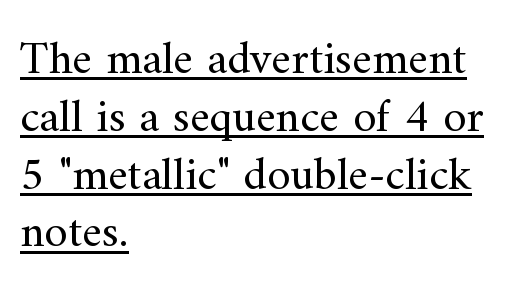
Q: Is the text bold? A: No.
Q: Is the text italic (slanted)? A: No, it is upright.
Q: Is the typeface a serif or a sans-serif typeface? A: Serif.
Q: Is the text underlined? A: Yes.
Q: How is the paragraph aligned? A: Left-aligned.
Q: Is the spacing between letters normal or unusually wide? A: Normal.
Q: Width (condensed, normal, or wide)? A: Normal.
Q: Stroke contrast? A: Medium.
Q: x-height? A: Small.
Q: Monospaced? A: No.
